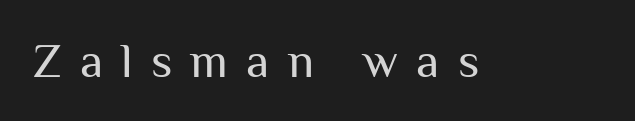
{"serif": "no", "italic": "no", "bold": "no", "weight": "regular", "width": "normal", "stroke_contrast": "medium", "x_height": "medium", "monospaced": "no", "underline": "no", "letter_spacing": "wide", "letter_spacing_em": 0.38, "glyph_px": 48}
